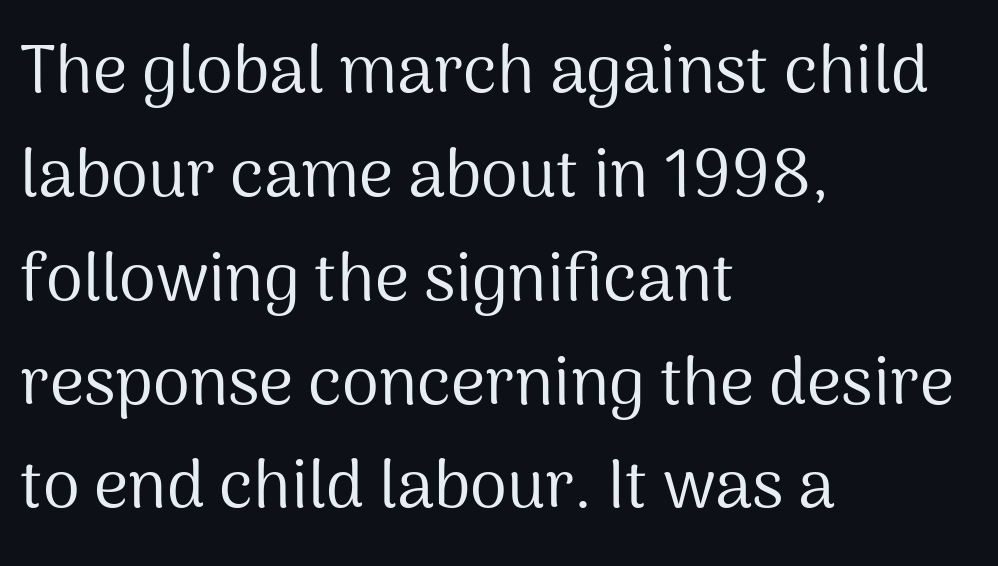
The image shows 67 px regular-weight sans-serif type, upright; set left-aligned, normal line spacing (1.55x), normal letter spacing, not underlined; medium stroke contrast and a medium x-height.
